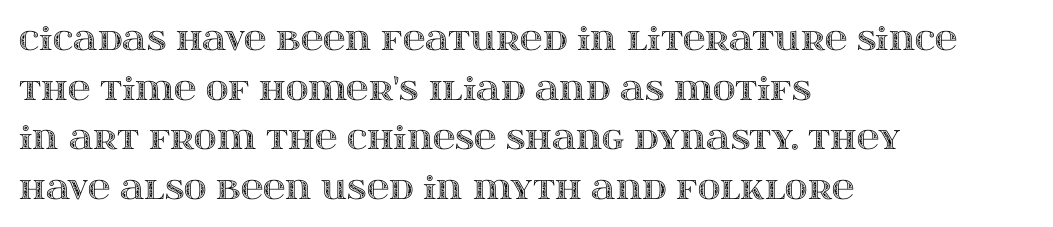
{"italic": "no", "width": "wide", "x_height": "large", "monospaced": "no", "underline": "no", "align": "left", "line_spacing": "normal", "line_spacing_ratio": 1.6, "letter_spacing": "normal", "letter_spacing_em": 0.0, "glyph_px": 31}
